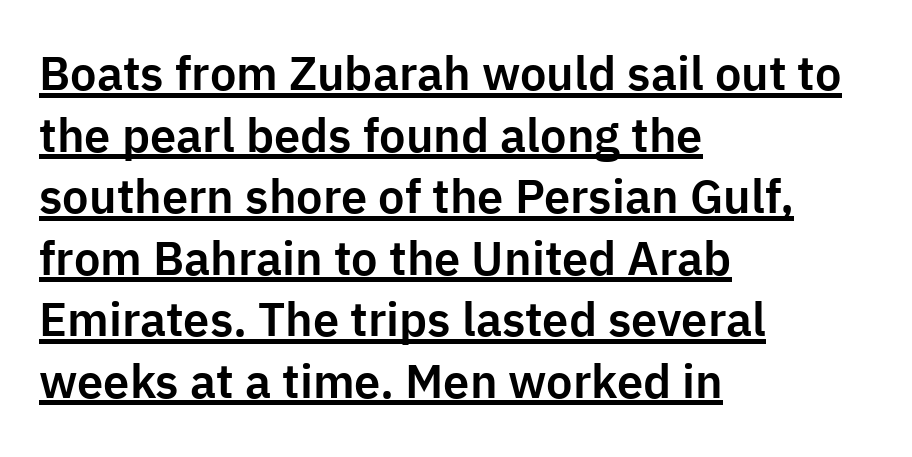
{"serif": "no", "italic": "no", "width": "normal", "stroke_contrast": "low", "x_height": "medium", "monospaced": "no", "underline": "yes", "align": "left", "line_spacing": "normal", "line_spacing_ratio": 1.31, "letter_spacing": "normal", "letter_spacing_em": 0.0, "glyph_px": 47}
